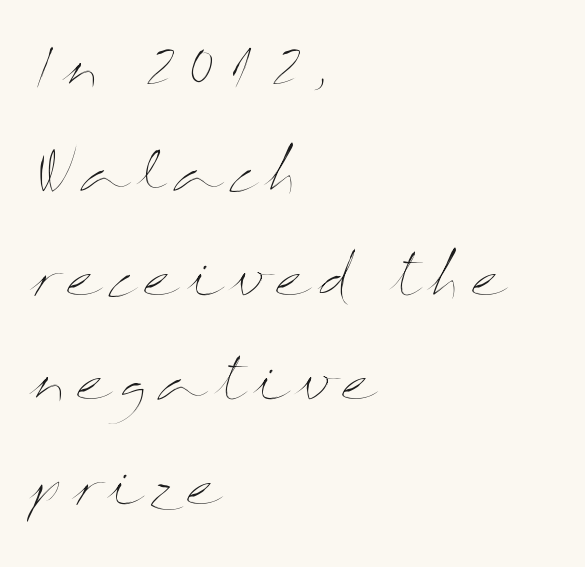
{"bold": "no", "weight": "thin", "width": "wide", "stroke_contrast": "medium", "x_height": "medium", "monospaced": "no", "underline": "no", "align": "left", "line_spacing": "loose", "line_spacing_ratio": 1.94, "glyph_px": 54}
